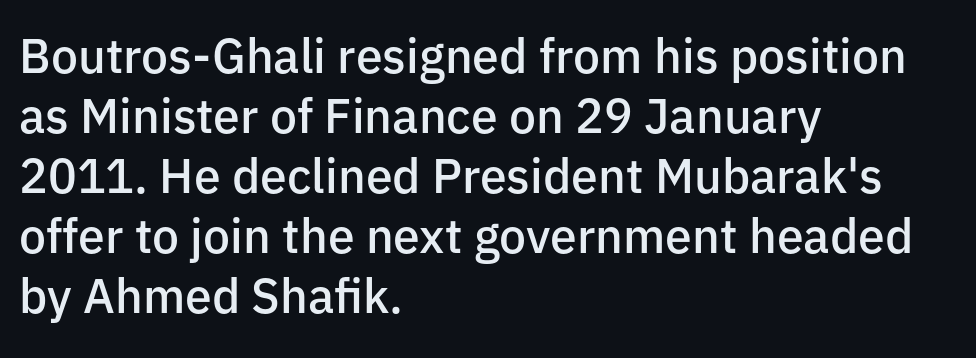
The image shows 48 px semibold sans-serif type, upright; set left-aligned, normal line spacing (1.25x), normal letter spacing, not underlined; low stroke contrast and a medium x-height.
